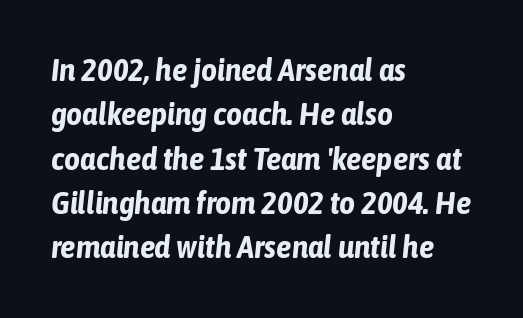
Q: Is the text bold? A: Yes.
Q: Is the text italic (slanted)? A: Yes, it leans right by about 6 degrees.
Q: Is the text underlined? A: No.
Q: How is the paragraph aligned? A: Left-aligned.
Q: Is the spacing between letters normal or unusually wide? A: Normal.
Q: Is the spacing between lines tight, normal or loose? A: Normal.
Q: Width (condensed, normal, or wide)? A: Condensed.
Q: Stroke contrast? A: Low.
Q: x-height? A: Medium.
Q: Monospaced? A: No.
